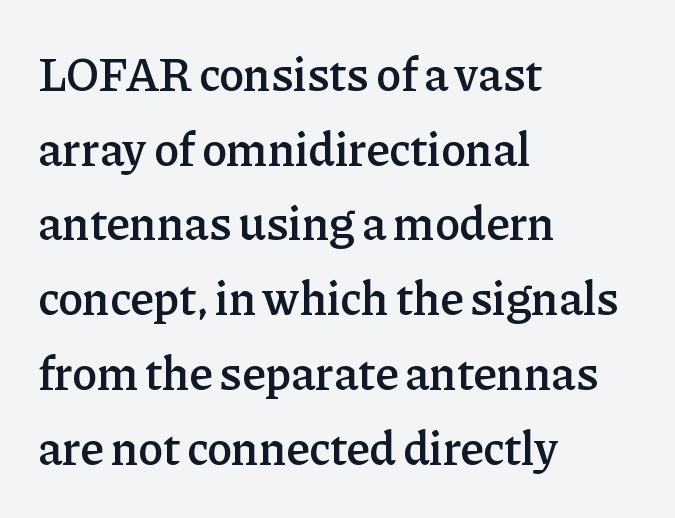
The image shows 47 px semibold serif type, upright; set left-aligned, normal line spacing (1.59x), normal letter spacing, not underlined; low stroke contrast and a medium x-height.
